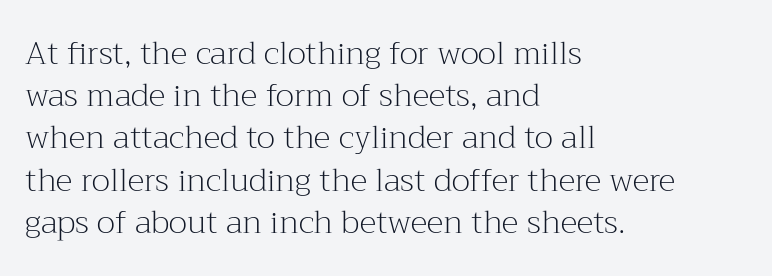
Q: Is the text bold? A: No.
Q: Is the text italic (slanted)? A: No, it is upright.
Q: Is the typeface a serif or a sans-serif typeface? A: Serif.
Q: Is the text underlined? A: No.
Q: How is the paragraph aligned? A: Left-aligned.
Q: Is the spacing between letters normal or unusually wide? A: Normal.
Q: Is the spacing between lines tight, normal or loose? A: Normal.
Q: Width (condensed, normal, or wide)? A: Normal.
Q: Stroke contrast? A: Medium.
Q: x-height? A: Medium.
Q: Monospaced? A: No.
